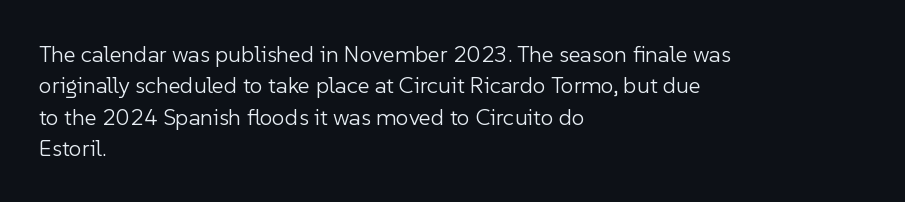
The image shows 23 px text type, upright; set left-aligned, normal line spacing (1.36x), normal letter spacing, not underlined.
